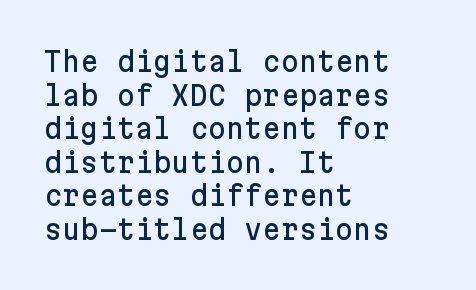
The image shows 28 px sans-serif type, upright; set left-aligned, line spacing 1.2x, normal letter spacing, not underlined; low stroke contrast and a medium x-height.
